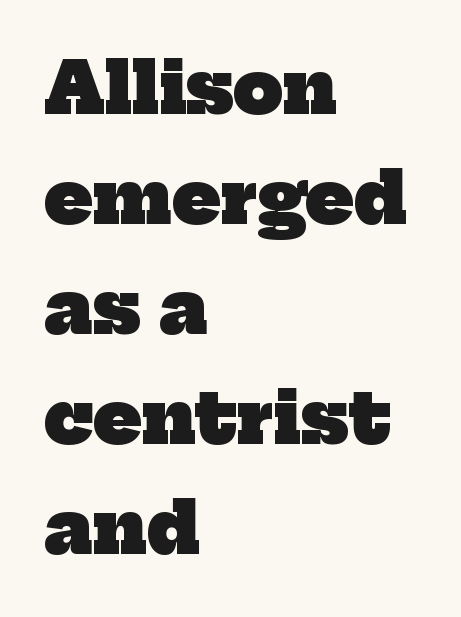
Vertically, the passage feels balanced, rows spaced as you'd expect. These lines carry a lot of weight — the face is fully bold. Alignment: flush left. Each letter's strokes conclude with small projecting serifs. Students, note that the glyphs here touch the page at normal intervals. Each letter keeps its own natural width here, so spacing adapts to shape.
